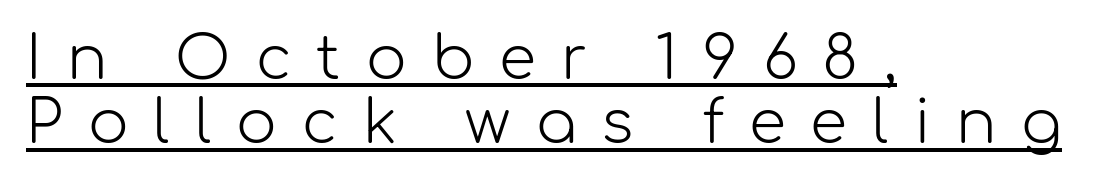
{"serif": "no", "italic": "no", "bold": "no", "weight": "light", "width": "normal", "stroke_contrast": "low", "x_height": "medium", "monospaced": "no", "underline": "yes", "align": "left", "line_spacing": "tight", "line_spacing_ratio": 1.07, "letter_spacing": "wide", "letter_spacing_em": 0.42, "glyph_px": 60}
